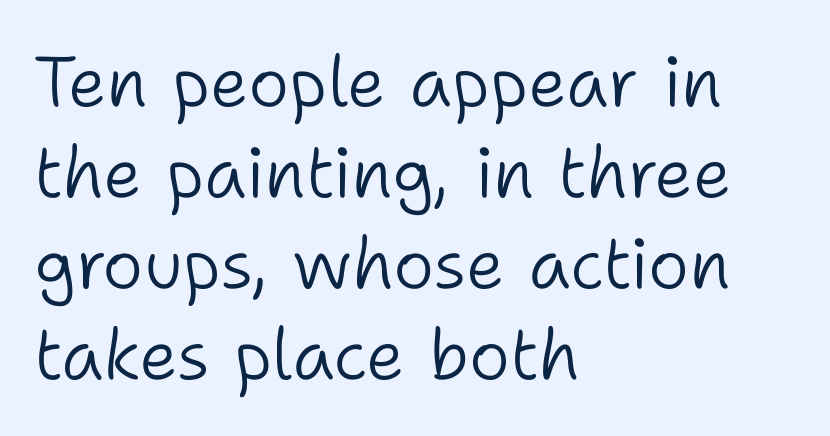
The image shows 70 px light sans-serif type, upright; set left-aligned, normal line spacing (1.3x), normal letter spacing, not underlined; low stroke contrast and a medium x-height.
